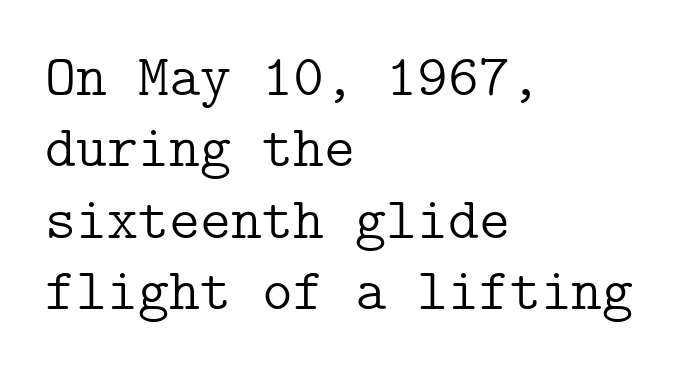
Q: Is the text bold? A: No.
Q: Is the text italic (slanted)? A: No, it is upright.
Q: Is the typeface a serif or a sans-serif typeface? A: Serif.
Q: Is the text underlined? A: No.
Q: How is the paragraph aligned? A: Left-aligned.
Q: Is the spacing between letters normal or unusually wide? A: Normal.
Q: Width (condensed, normal, or wide)? A: Normal.
Q: Stroke contrast? A: Low.
Q: x-height? A: Medium.
